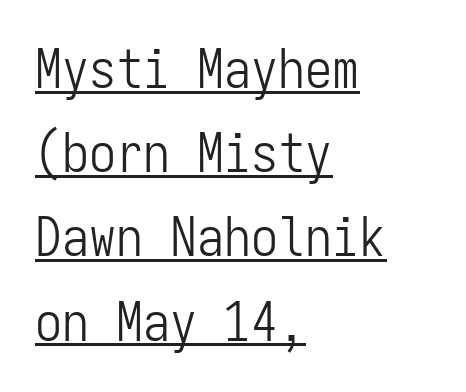
The image shows 54 px light, condensed sans-serif type, upright, monospaced; set left-aligned, normal line spacing (1.56x), normal letter spacing, underlined; low stroke contrast and a medium x-height.
